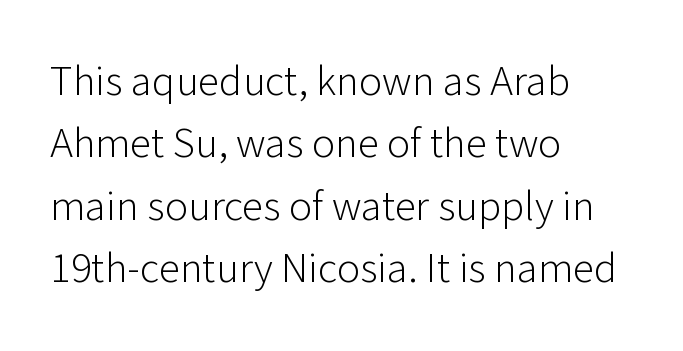
Q: Is the text bold? A: No.
Q: Is the text italic (slanted)? A: No, it is upright.
Q: Is the typeface a serif or a sans-serif typeface? A: Sans-serif.
Q: Is the text underlined? A: No.
Q: How is the paragraph aligned? A: Left-aligned.
Q: Is the spacing between letters normal or unusually wide? A: Normal.
Q: Is the spacing between lines tight, normal or loose? A: Normal.
Q: Width (condensed, normal, or wide)? A: Normal.
Q: Stroke contrast? A: Low.
Q: x-height? A: Medium.
Q: Monospaced? A: No.
